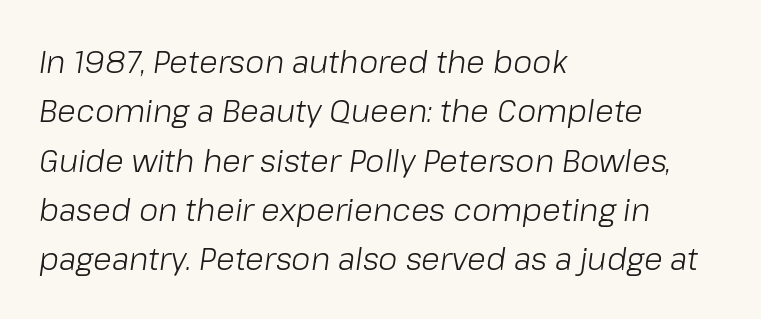
{"italic": "yes", "lean": "right", "slant_degrees": 8, "bold": "no", "weight": "light", "width": "normal", "stroke_contrast": "low", "x_height": "medium", "monospaced": "no", "underline": "no", "align": "left", "line_spacing": "normal", "line_spacing_ratio": 1.59, "letter_spacing": "normal", "letter_spacing_em": 0.0, "glyph_px": 31}
